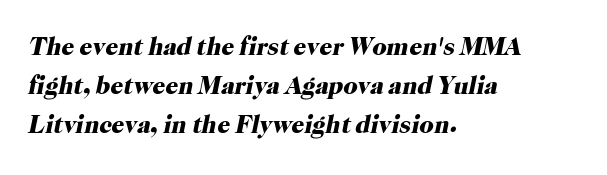
The image shows 25 px bold type, italic (leaning right); set left-aligned, normal line spacing (1.56x), normal letter spacing, not underlined.
